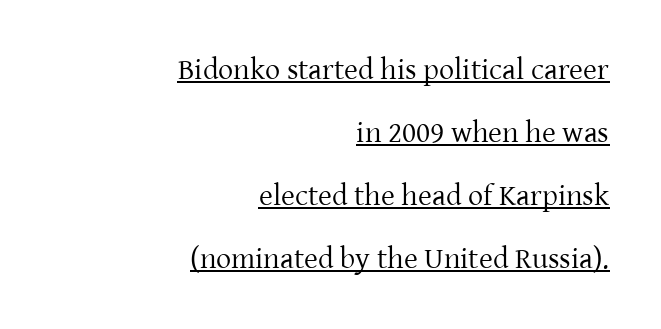
This rendering features underlined lettering. Spacing verdict: proportional, widths tailored to each character. Vertical strokes here are truly vertical. Stroke terminals: seriffed. Leftover space on each line is placed entirely before the opening word. Short note: letters normally spaced.
